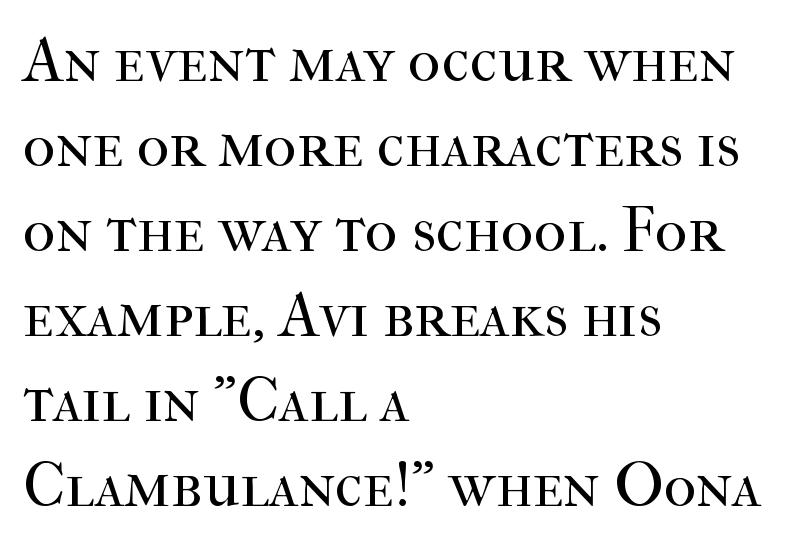
Q: Is the text bold? A: No.
Q: Is the text italic (slanted)? A: No, it is upright.
Q: Is the typeface a serif or a sans-serif typeface? A: Serif.
Q: Is the text underlined? A: No.
Q: How is the paragraph aligned? A: Left-aligned.
Q: Is the spacing between letters normal or unusually wide? A: Normal.
Q: Is the spacing between lines tight, normal or loose? A: Normal.
Q: Width (condensed, normal, or wide)? A: Normal.
Q: Stroke contrast? A: High.
Q: x-height? A: Medium.
Q: Monospaced? A: No.
